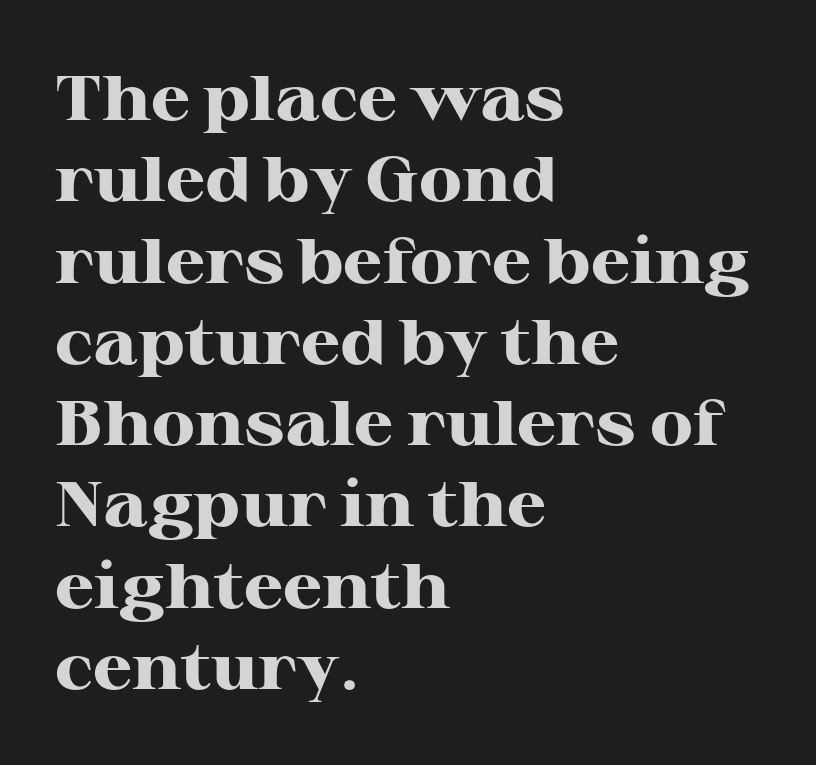
Q: Is the text bold? A: Yes.
Q: Is the text italic (slanted)? A: No, it is upright.
Q: Is the typeface a serif or a sans-serif typeface? A: Serif.
Q: Is the text underlined? A: No.
Q: How is the paragraph aligned? A: Left-aligned.
Q: Is the spacing between letters normal or unusually wide? A: Normal.
Q: Is the spacing between lines tight, normal or loose? A: Normal.
Q: Width (condensed, normal, or wide)? A: Wide.
Q: Stroke contrast? A: High.
Q: x-height? A: Medium.
Q: Monospaced? A: No.
